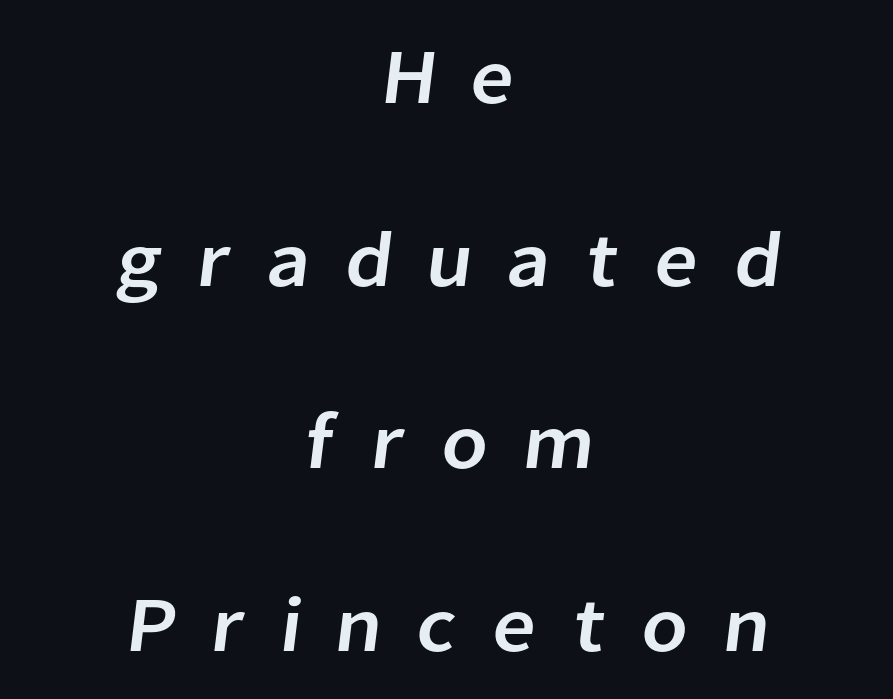
Each line is balanced around a shared central axis. Check where the strokes stop: nothing finishes them off — pure sans. This sample has the flowing, uneven cadence of proportional lettering. Each row of text sits above clean, open space. Leading: increased. This sample uses expanded letter spacing, leaving extra air between glyphs.
